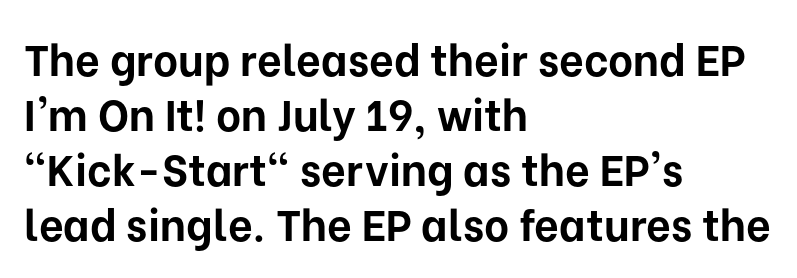
The typesetter chose a ragged-right arrangement here. The rendering uses natural spacing where letterforms have individual widths. Pretty heavy lettering here — definitely bold. The space directly below the letters is spotless. Classification — sans serif.
